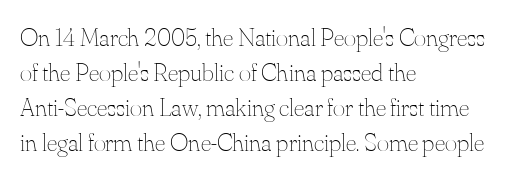
{"italic": "no", "bold": "no", "underline": "no", "align": "left", "line_spacing": "normal", "line_spacing_ratio": 1.35, "letter_spacing": "normal", "letter_spacing_em": 0.0, "glyph_px": 26}
